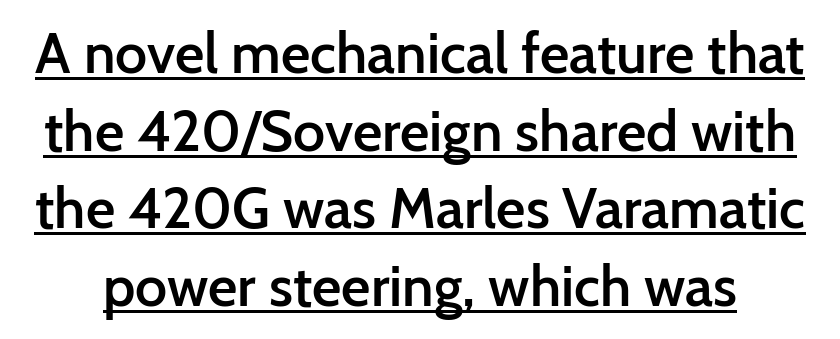
The image shows 57 px semibold sans-serif type, upright; set normal line spacing (1.36x), normal letter spacing, underlined; low stroke contrast and a medium x-height.
